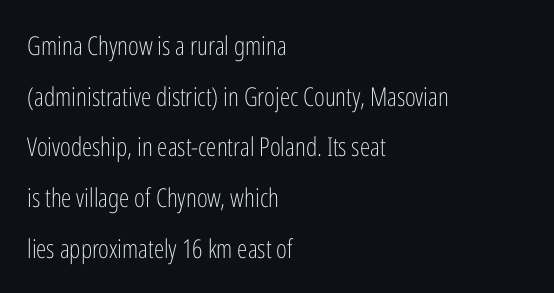
The image shows 26 px text type, upright; set left-aligned, loose line spacing (1.95x), normal letter spacing, not underlined.
